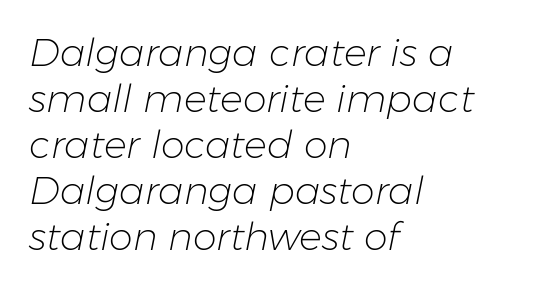
Q: Is the text bold? A: No.
Q: Is the text italic (slanted)? A: Yes, it leans right by about 11 degrees.
Q: Is the text underlined? A: No.
Q: How is the paragraph aligned? A: Left-aligned.
Q: Is the spacing between letters normal or unusually wide? A: Normal.
Q: Width (condensed, normal, or wide)? A: Normal.
Q: Stroke contrast? A: Low.
Q: x-height? A: Medium.
Q: Monospaced? A: No.
